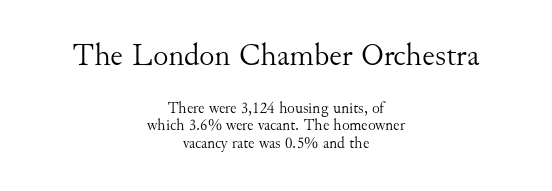
Vertical stems look standard width or narrower in stroke. Short and long lines alike share a common midpoint. The text was rendered using a seriffed face with decorative stroke endings. A typesetter would call this zero additional tracking. Does the leading feel generous? Not at all — it's pinched.
